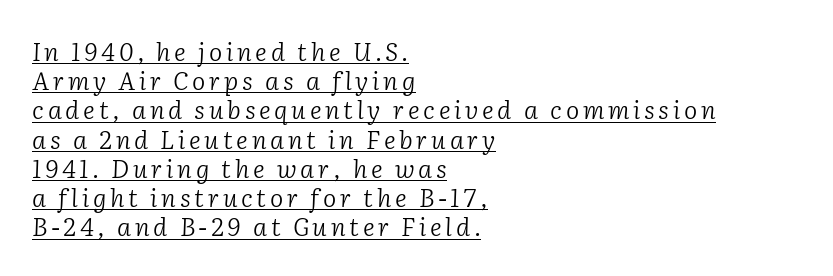
The image shows 25 px text type, italic (leaning right); set left-aligned, line spacing 1.17x, underlined.
